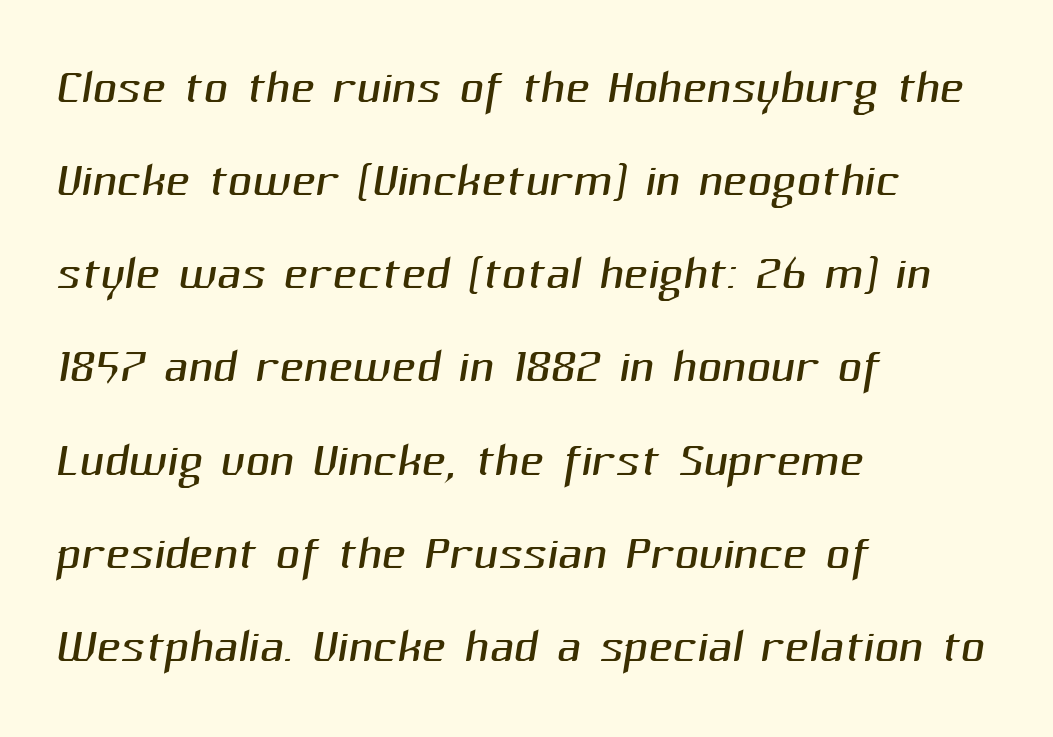
{"serif": "no", "bold": "no", "weight": "light", "width": "normal", "stroke_contrast": "medium", "x_height": "medium", "monospaced": "no", "underline": "no", "align": "left", "line_spacing": "normal", "line_spacing_ratio": 1.39, "letter_spacing": "normal", "letter_spacing_em": 0.0, "glyph_px": 67}
